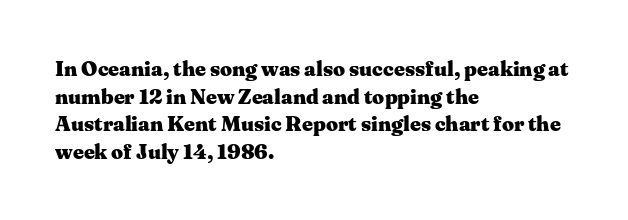
Normally led — the rows are evenly, conventionally spaced. Caption: standard tracking, unaltered. Check the space under the baseline: it is left empty. This sample is left-justified, so line endings fall wherever the words run out. These lines were composed using upright roman letters.
